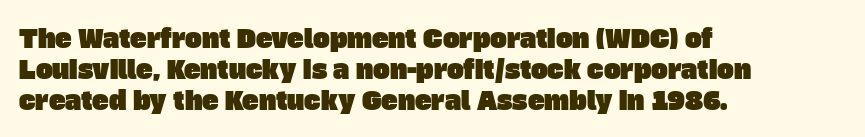
Q: Is the text underlined? A: No.
Q: How is the paragraph aligned? A: Left-aligned.
Q: Is the spacing between letters normal or unusually wide? A: Normal.
